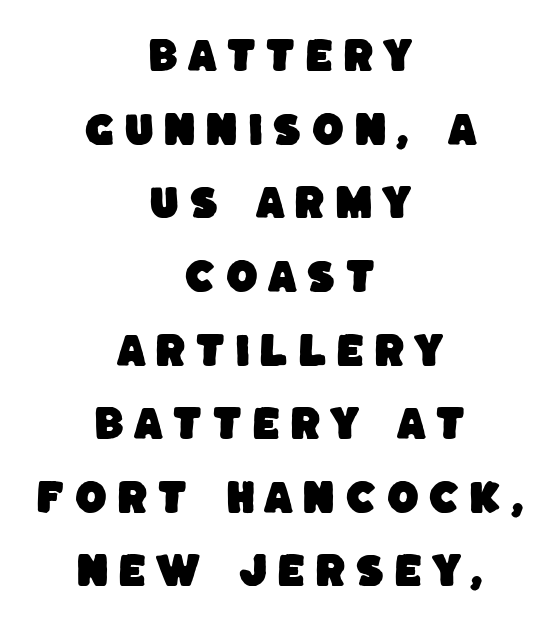
The image shows 37 px sans-serif type; set centered, loose line spacing (1.99x), unusually wide letter spacing (+0.25 em), not underlined; low stroke contrast and a large x-height.
